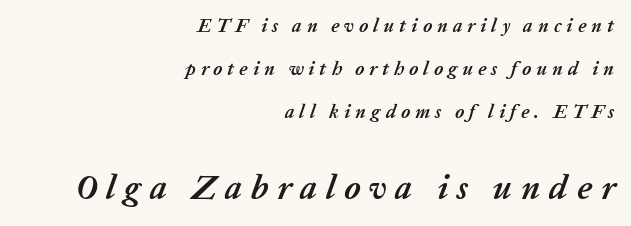
Q: Is the text bold? A: Yes.
Q: Is the text italic (slanted)? A: Yes, it leans right by about 20 degrees.
Q: Is the text underlined? A: No.
Q: How is the paragraph aligned? A: Right-aligned.
Q: Is the spacing between letters normal or unusually wide? A: Unusually wide.
Q: Is the spacing between lines tight, normal or loose? A: Loose.
Q: Which block of text is set in a larger size, the first (top) or the second (bottom)? A: The second (bottom) one.
Q: Width (condensed, normal, or wide)? A: Normal.
Q: Stroke contrast? A: Low.
Q: x-height? A: Medium.
Q: Monospaced? A: No.
